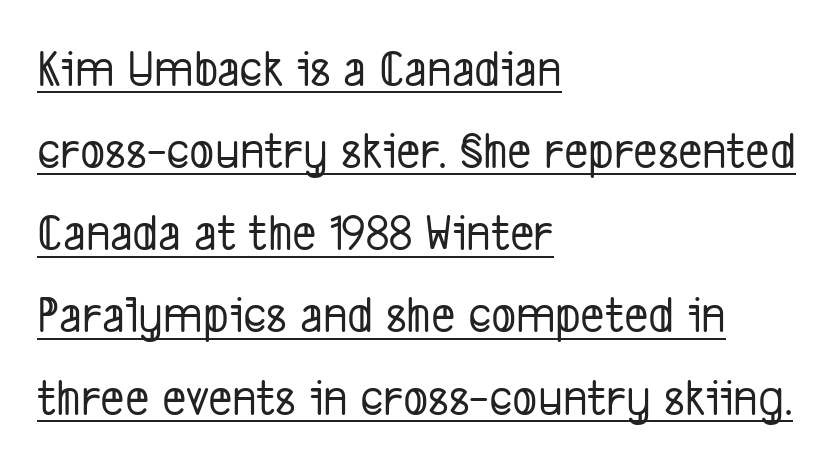
Q: Is the typeface a serif or a sans-serif typeface? A: Sans-serif.
Q: Is the text underlined? A: Yes.
Q: How is the paragraph aligned? A: Left-aligned.
Q: Is the spacing between letters normal or unusually wide? A: Normal.
Q: Is the spacing between lines tight, normal or loose? A: Normal.
Q: Width (condensed, normal, or wide)? A: Condensed.
Q: Stroke contrast? A: Low.
Q: x-height? A: Medium.
Q: Monospaced? A: No.
